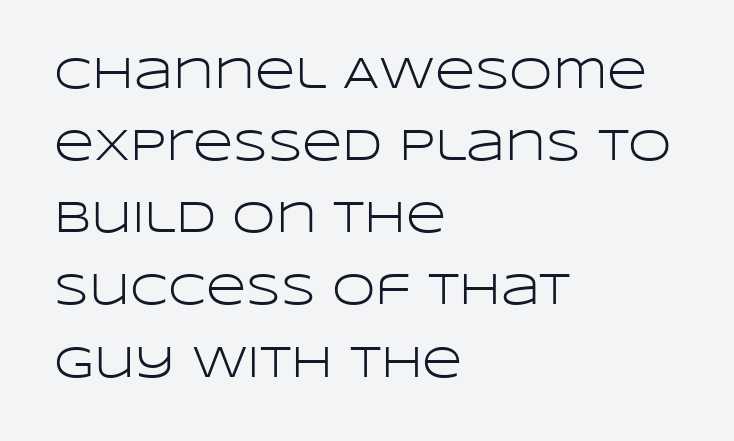
The zone under the glyphs is completely vacant. The gaps between neighbouring characters are ordinary and unremarkable. Compared with a centered layout, this one pins lines to the left instead. The letters advance in unequal steps, a hallmark of proportional type.
